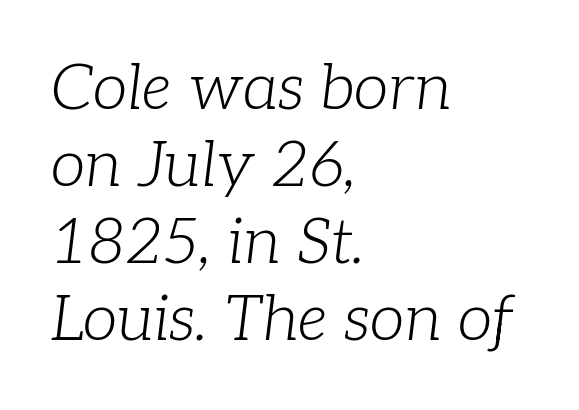
The typesetting does not lean heavy: it is not bold. The specimen reads as italic at a glance. Think of a printed novel: that variable character pitch is what you see here. No word sits above an underline. Between one letter and the next there's only the usual sliver of space.
